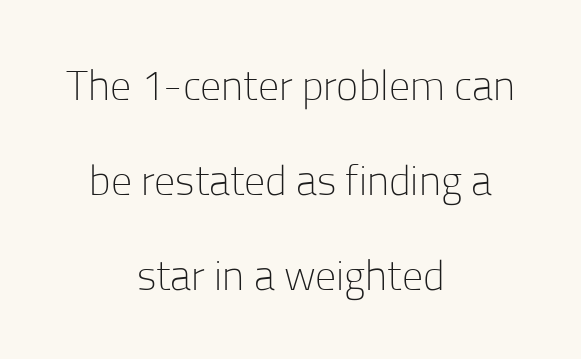
The image shows 42 px light sans-serif type, upright; set centered, loose line spacing (2.26x), normal letter spacing, not underlined; low stroke contrast and a medium x-height.
